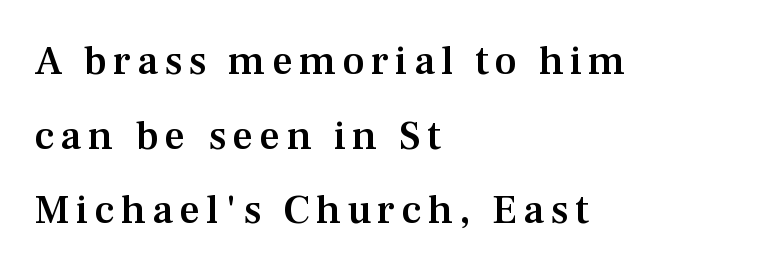
The image shows 41 px semibold serif type, upright; set left-aligned, line spacing 1.82x, not underlined; medium stroke contrast and a medium x-height.
